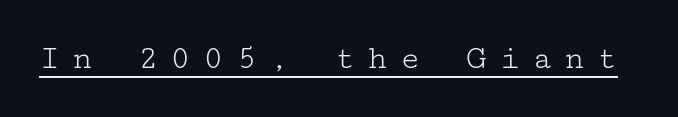
Q: Is the text bold? A: No.
Q: Is the text italic (slanted)? A: No, it is upright.
Q: Is the typeface a serif or a sans-serif typeface? A: Serif.
Q: Is the text underlined? A: Yes.
Q: Is the spacing between letters normal or unusually wide? A: Unusually wide.
Q: Width (condensed, normal, or wide)? A: Wide.
Q: Stroke contrast? A: Low.
Q: x-height? A: Medium.
